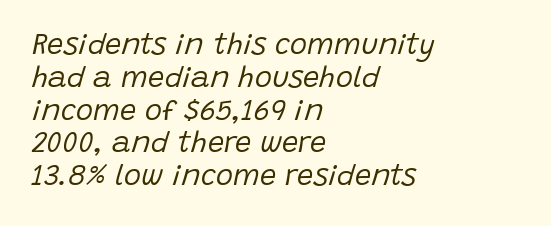
Proportional: the letters do not fall into vertical columns. The letters are slanted; this is an italic face. Caption: face not bold, strokes unweighted. A typesetter would call this leading minimal, almost set solid. Where is the straight margin? On the left. There is no visible air inserted between adjacent glyphs.
